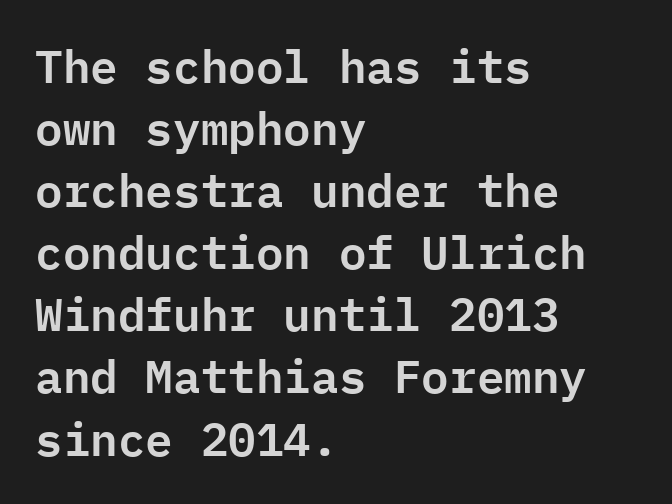
Q: Is the text italic (slanted)? A: No, it is upright.
Q: Is the typeface a serif or a sans-serif typeface? A: Sans-serif.
Q: Is the text underlined? A: No.
Q: How is the paragraph aligned? A: Left-aligned.
Q: Is the spacing between letters normal or unusually wide? A: Normal.
Q: Is the spacing between lines tight, normal or loose? A: Normal.
Q: Width (condensed, normal, or wide)? A: Normal.
Q: Stroke contrast? A: Low.
Q: x-height? A: Medium.
Q: Monospaced? A: Yes.
